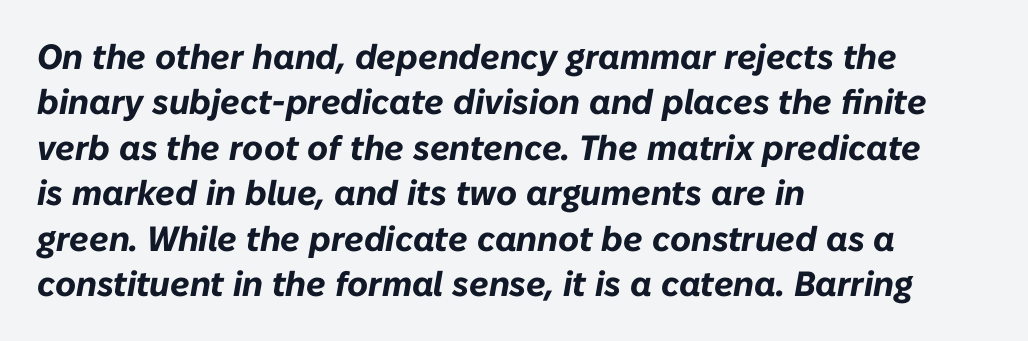
Every character sits at an angle, as italics do. Tracking value appears to be zero — textbook default spacing. Descender tails drop into unmarked territory. Strokes here are thick enough to call this a true bold.
